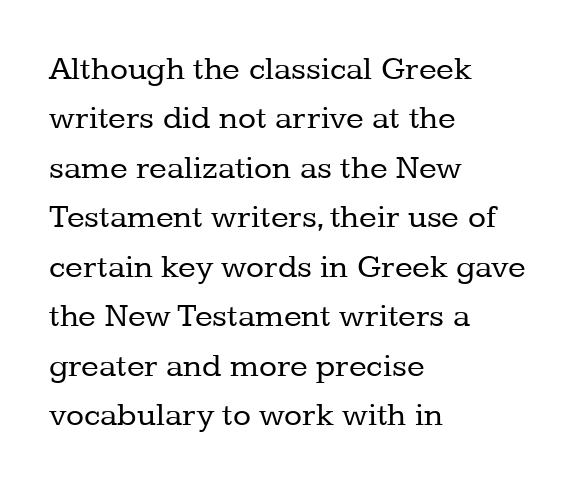
The image shows 33 px regular-weight serif type, upright; set left-aligned, normal line spacing (1.5x), normal letter spacing, not underlined; low stroke contrast and a medium x-height.
